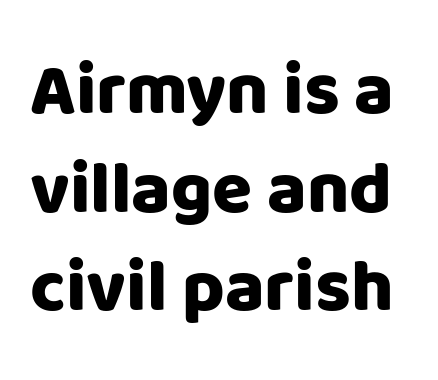
{"serif": "no", "italic": "no", "width": "normal", "stroke_contrast": "low", "x_height": "large", "monospaced": "no", "underline": "no", "line_spacing": "normal", "line_spacing_ratio": 1.35, "letter_spacing": "normal", "letter_spacing_em": 0.0, "glyph_px": 73}
